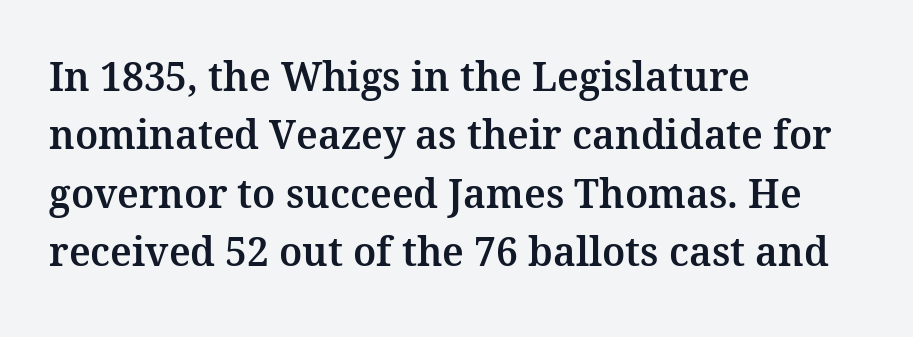
{"serif": "yes", "italic": "no", "width": "normal", "stroke_contrast": "medium", "x_height": "medium", "monospaced": "no", "underline": "no", "align": "left", "line_spacing": "normal", "line_spacing_ratio": 1.5, "letter_spacing": "normal", "letter_spacing_em": 0.0, "glyph_px": 39}
